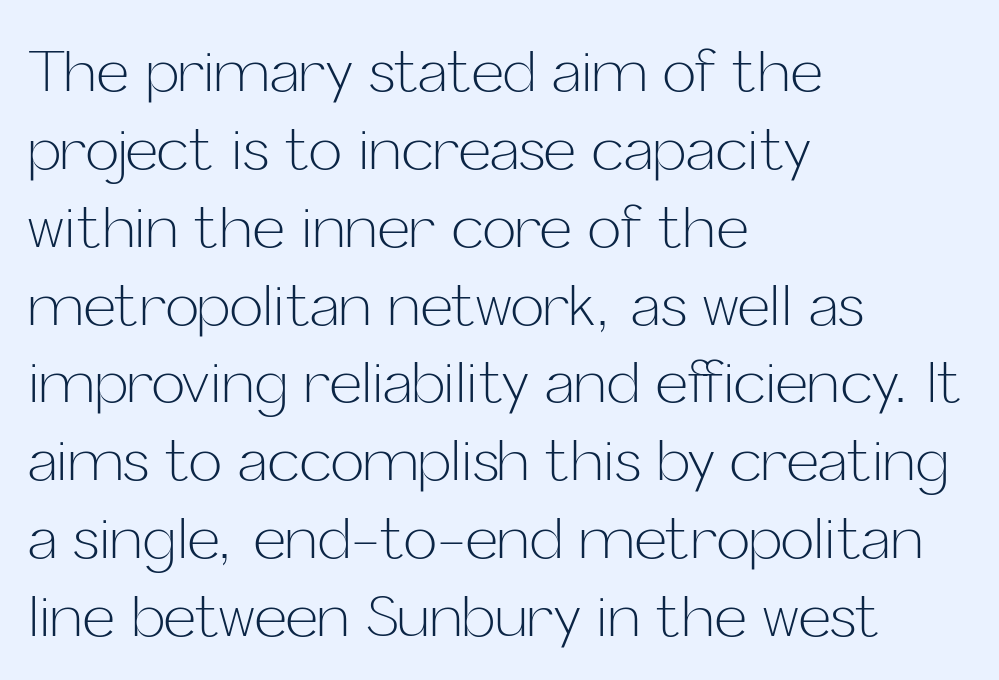
Q: Is the text bold? A: No.
Q: Is the text italic (slanted)? A: No, it is upright.
Q: Is the typeface a serif or a sans-serif typeface? A: Sans-serif.
Q: Is the text underlined? A: No.
Q: How is the paragraph aligned? A: Left-aligned.
Q: Is the spacing between letters normal or unusually wide? A: Normal.
Q: Is the spacing between lines tight, normal or loose? A: Normal.
Q: Width (condensed, normal, or wide)? A: Normal.
Q: Stroke contrast? A: Low.
Q: x-height? A: Medium.
Q: Monospaced? A: No.
